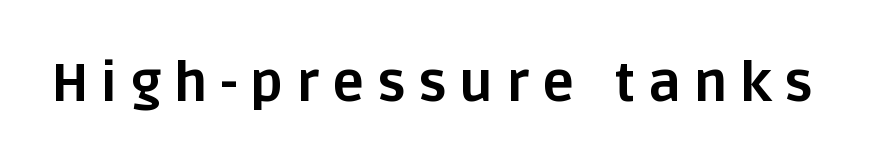
The image shows 54 px bold sans-serif type, upright; set unusually wide letter spacing (+0.24 em), not underlined; low stroke contrast and a large x-height.
